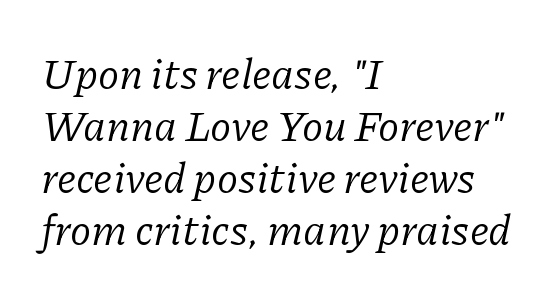
{"serif": "yes", "italic": "yes", "lean": "right", "slant_degrees": 11, "bold": "no", "weight": "regular", "width": "normal", "stroke_contrast": "low", "x_height": "medium", "monospaced": "no", "underline": "no", "align": "left", "line_spacing_ratio": 1.21, "letter_spacing": "normal", "letter_spacing_em": 0.0, "glyph_px": 43}
